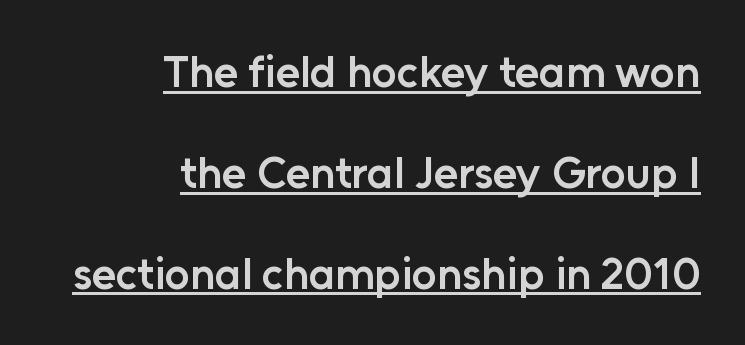
Glance below the letters and you will spot a drawn line. Weight check: semibold — heavier than regular, not quite bold. A flush-right, rag-left setting is used for this passage. A typesetter would mark this as roman, not italic. The letters advance in unequal steps, a hallmark of proportional type.
